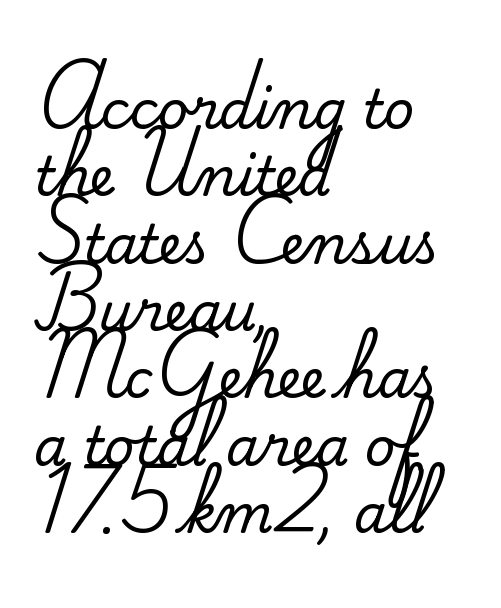
Check under the words: just untouched page. The rendering uses natural spacing where letterforms have individual widths. The rendering anchors every line to the left-hand side. Students, observe: this is what conventionally led text looks like. What stands out about the letter spacing? Nothing — it is the standard amount.
